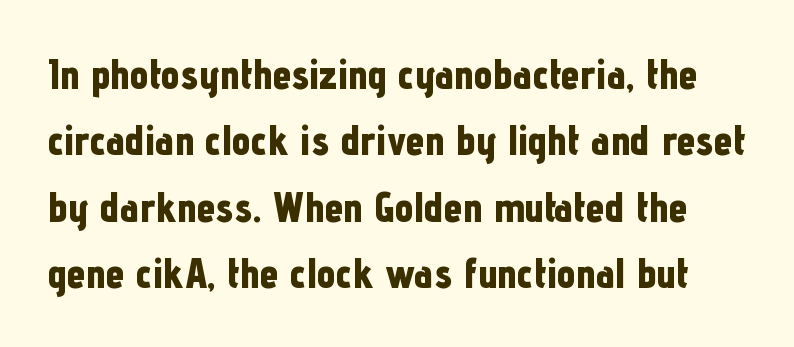
The image shows 42 px bold, condensed sans-serif type, upright; set normal line spacing (1.58x), normal letter spacing, not underlined; low stroke contrast and a medium x-height.
